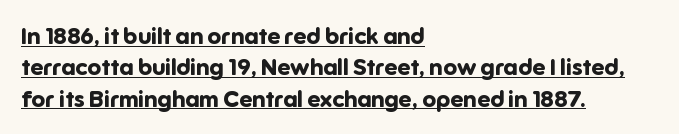
The image shows 23 px bold type, upright; set left-aligned, normal line spacing (1.36x), normal letter spacing, underlined.
